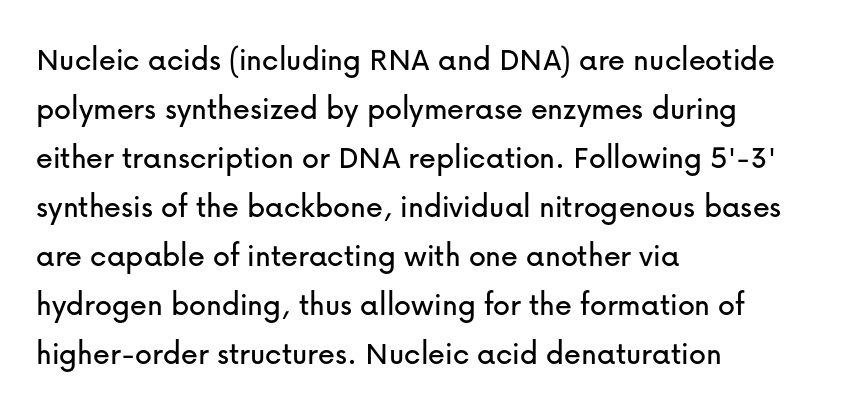
{"serif": "no", "italic": "no", "width": "normal", "stroke_contrast": "low", "x_height": "medium", "monospaced": "no", "underline": "no", "align": "left", "line_spacing": "normal", "line_spacing_ratio": 1.44, "letter_spacing": "normal", "letter_spacing_em": 0.0, "glyph_px": 34}
